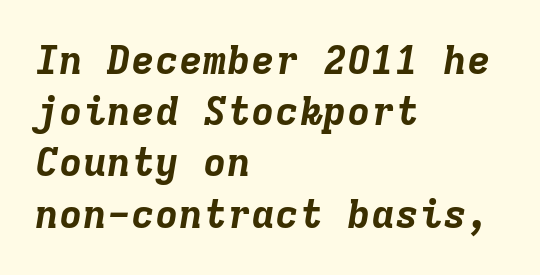
{"italic": "yes", "lean": "right", "slant_degrees": 9, "bold": "yes", "weight": "bold", "width": "normal", "stroke_contrast": "low", "x_height": "medium", "monospaced": "yes", "underline": "no", "align": "left", "line_spacing": "normal", "line_spacing_ratio": 1.28, "letter_spacing": "normal", "letter_spacing_em": 0.0, "glyph_px": 40}
